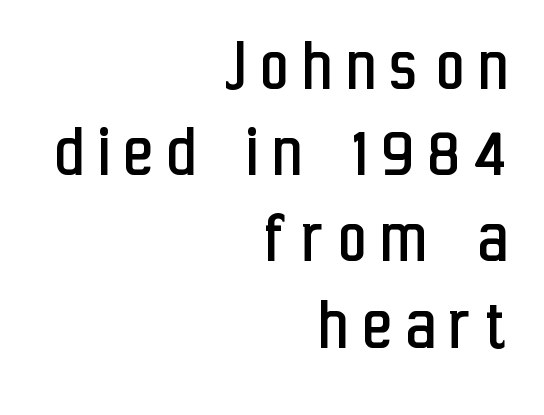
{"serif": "no", "italic": "no", "bold": "no", "weight": "regular", "width": "condensed", "stroke_contrast": "low", "x_height": "medium", "monospaced": "no", "underline": "no", "align": "right", "line_spacing": "tight", "line_spacing_ratio": 1.12, "letter_spacing": "wide", "letter_spacing_em": 0.2, "glyph_px": 77}
